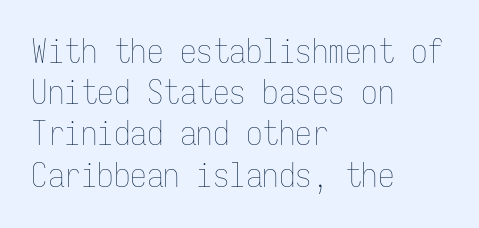
The image shows 33 px thin, condensed type, upright, monospaced; set left-aligned, normal line spacing (1.25x), normal letter spacing, not underlined; low stroke contrast and a medium x-height.
